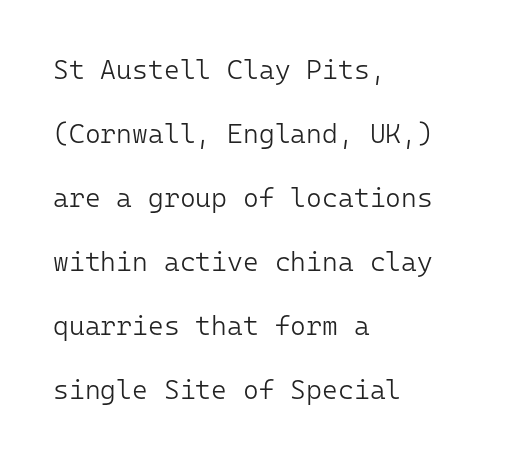
Casual observation: everything's shoved over to the left. The weight tops out at a normal text grade. The letterforms sit shoulder to shoulder at normal distance. Nobody drew a line under any word here. A typesetter would call this leading open, well beyond the default. The letters stand straight up with perfectly vertical stems.
